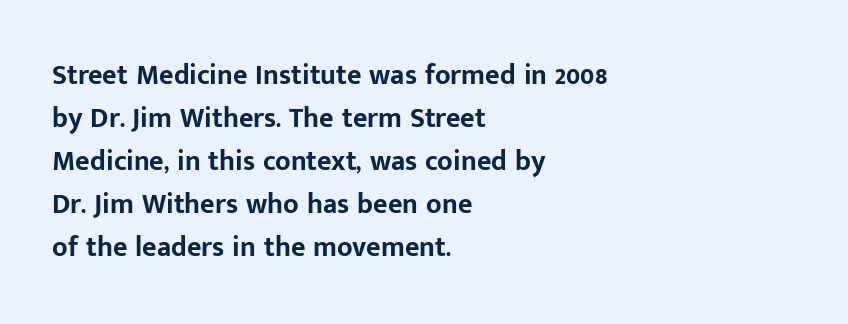
Q: Is the text bold? A: Yes.
Q: Is the text italic (slanted)? A: No, it is upright.
Q: Is the typeface a serif or a sans-serif typeface? A: Sans-serif.
Q: Is the text underlined? A: No.
Q: How is the paragraph aligned? A: Left-aligned.
Q: Is the spacing between letters normal or unusually wide? A: Normal.
Q: Is the spacing between lines tight, normal or loose? A: Normal.
Q: Width (condensed, normal, or wide)? A: Normal.
Q: Stroke contrast? A: Low.
Q: x-height? A: Medium.
Q: Monospaced? A: No.
